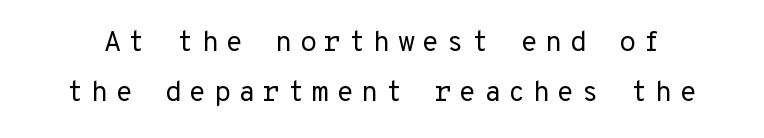
Q: Is the text bold? A: No.
Q: Is the text italic (slanted)? A: No, it is upright.
Q: Is the typeface a serif or a sans-serif typeface? A: Sans-serif.
Q: Is the text underlined? A: No.
Q: Is the spacing between letters normal or unusually wide? A: Unusually wide.
Q: Width (condensed, normal, or wide)? A: Normal.
Q: Stroke contrast? A: Low.
Q: x-height? A: Medium.
